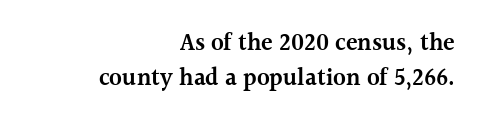
Q: Is the text bold? A: Semi-bold.
Q: Is the text italic (slanted)? A: No, it is upright.
Q: Is the text underlined? A: No.
Q: How is the paragraph aligned? A: Right-aligned.
Q: Is the spacing between letters normal or unusually wide? A: Normal.
Q: Is the spacing between lines tight, normal or loose? A: Normal.
